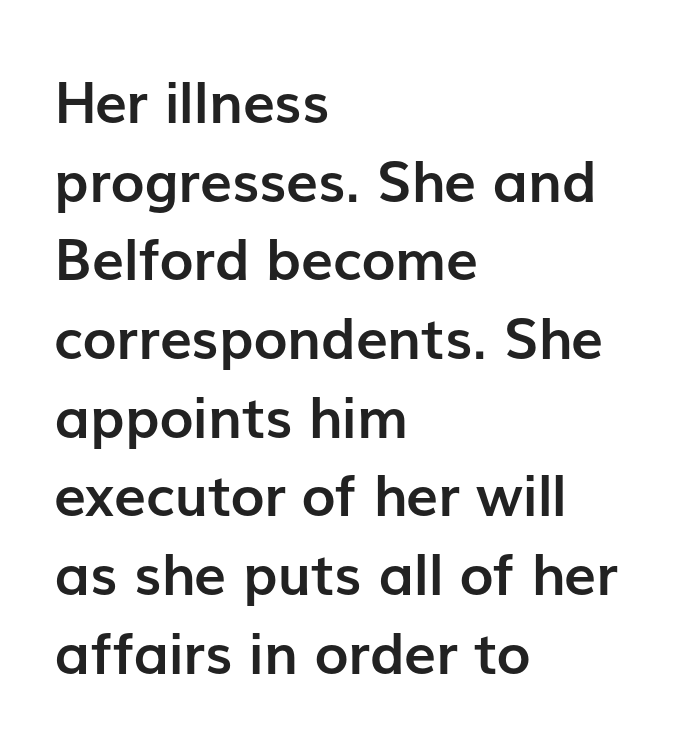
Q: Is the text bold? A: Yes.
Q: Is the text italic (slanted)? A: No, it is upright.
Q: Is the typeface a serif or a sans-serif typeface? A: Sans-serif.
Q: Is the text underlined? A: No.
Q: How is the paragraph aligned? A: Left-aligned.
Q: Is the spacing between letters normal or unusually wide? A: Normal.
Q: Is the spacing between lines tight, normal or loose? A: Normal.
Q: Width (condensed, normal, or wide)? A: Normal.
Q: Stroke contrast? A: Low.
Q: x-height? A: Medium.
Q: Monospaced? A: No.
